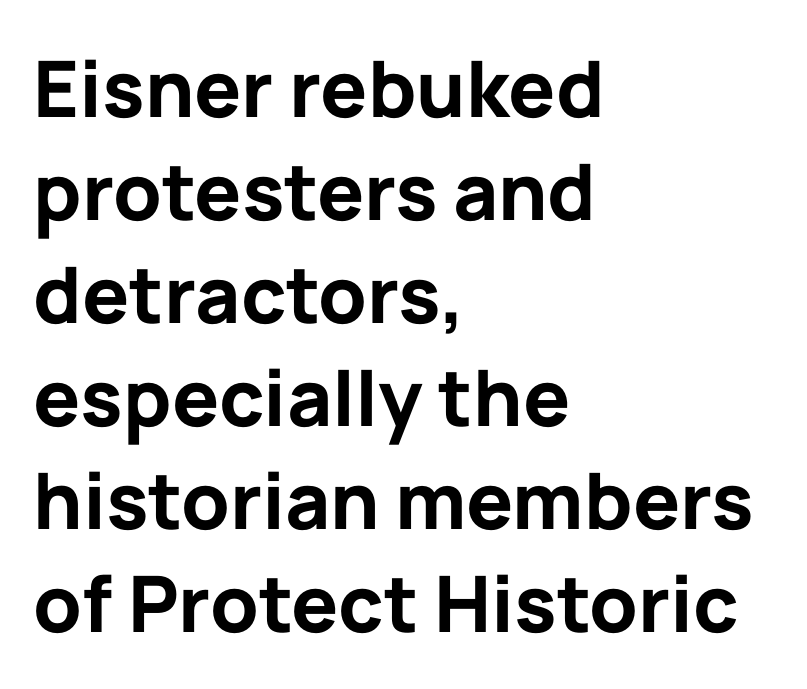
Q: Is the text bold? A: Yes.
Q: Is the text italic (slanted)? A: No, it is upright.
Q: Is the typeface a serif or a sans-serif typeface? A: Sans-serif.
Q: Is the text underlined? A: No.
Q: How is the paragraph aligned? A: Left-aligned.
Q: Is the spacing between letters normal or unusually wide? A: Normal.
Q: Is the spacing between lines tight, normal or loose? A: Normal.
Q: Width (condensed, normal, or wide)? A: Normal.
Q: Stroke contrast? A: Low.
Q: x-height? A: Medium.
Q: Monospaced? A: No.
